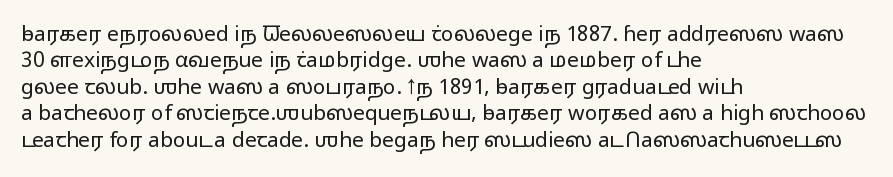
The rendering uses a moderate line-height, typical for paragraphs. Only glyphs here, with clear space below each row. The passage is arranged the way most books set body copy — flush left. Spacing between characters is what you'd get straight out of the box.
